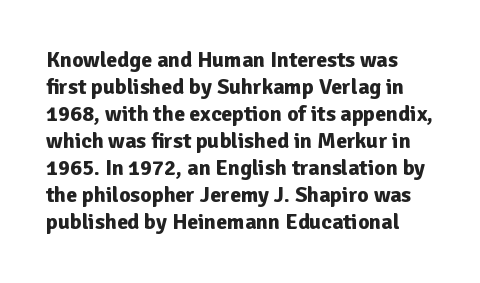
Q: Is the text bold? A: Yes.
Q: Is the text italic (slanted)? A: No, it is upright.
Q: Is the text underlined? A: No.
Q: Is the spacing between letters normal or unusually wide? A: Normal.
